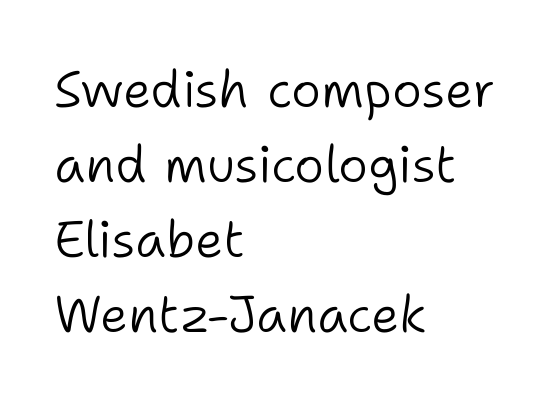
Q: Is the text bold? A: No.
Q: Is the text italic (slanted)? A: No, it is upright.
Q: Is the typeface a serif or a sans-serif typeface? A: Sans-serif.
Q: Is the text underlined? A: No.
Q: How is the paragraph aligned? A: Left-aligned.
Q: Is the spacing between letters normal or unusually wide? A: Normal.
Q: Is the spacing between lines tight, normal or loose? A: Normal.
Q: Width (condensed, normal, or wide)? A: Normal.
Q: Stroke contrast? A: Low.
Q: x-height? A: Medium.
Q: Monospaced? A: No.
